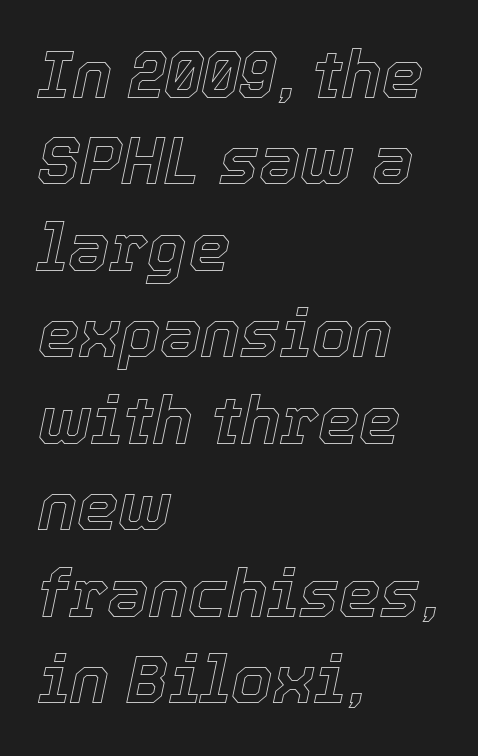
Glyph-to-glyph distance matches everyday printed text. Teacher's note: observe the even left margin — that is flush-left alignment. These lines are rendered in a variable-pitch font. The baseline area is clear. Slant detected: the letters are inclined.
